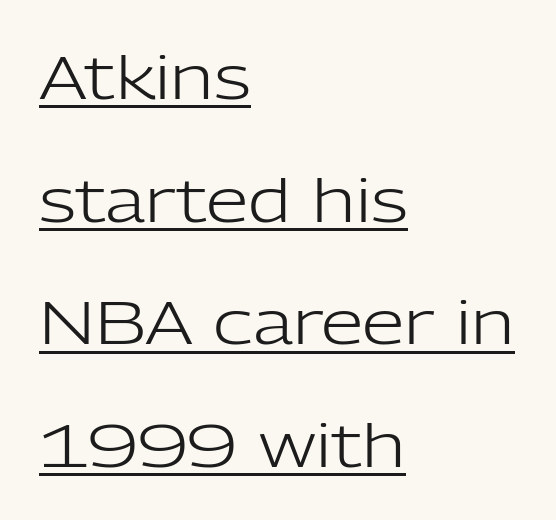
A typesetter would call this proportional, since set widths differ per character. Students, observe: this is what heavily led, spacious text looks like. Caption: multi-line text, flush left, ragged right. Tracking here is standard; glyphs follow each other at the usual distance.
